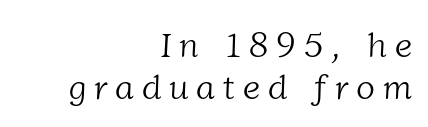
The image shows 35 px light serif type; set right-aligned, line spacing 1.21x, unusually wide letter spacing (+0.22 em), not underlined; low stroke contrast and a medium x-height.
